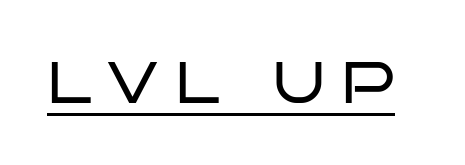
{"serif": "no", "italic": "no", "bold": "no", "weight": "regular", "width": "wide", "stroke_contrast": "low", "x_height": "large", "monospaced": "no", "underline": "yes", "letter_spacing": "wide", "letter_spacing_em": 0.28, "glyph_px": 58}
